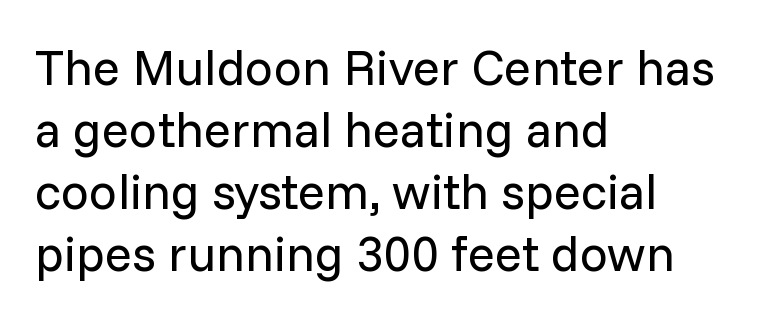
Q: Is the text bold? A: No.
Q: Is the text italic (slanted)? A: No, it is upright.
Q: Is the typeface a serif or a sans-serif typeface? A: Sans-serif.
Q: Is the text underlined? A: No.
Q: How is the paragraph aligned? A: Left-aligned.
Q: Is the spacing between letters normal or unusually wide? A: Normal.
Q: Width (condensed, normal, or wide)? A: Normal.
Q: Stroke contrast? A: Low.
Q: x-height? A: Medium.
Q: Monospaced? A: No.
